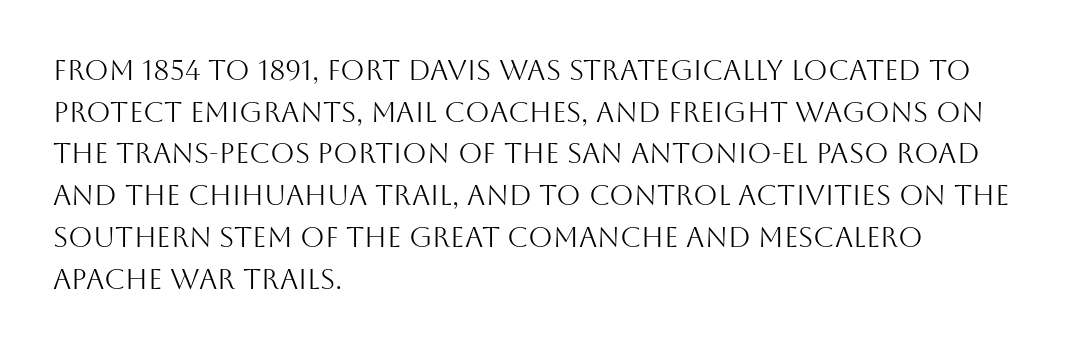
Q: Is the text bold? A: No.
Q: Is the text italic (slanted)? A: No, it is upright.
Q: Is the typeface a serif or a sans-serif typeface? A: Sans-serif.
Q: Is the text underlined? A: No.
Q: How is the paragraph aligned? A: Left-aligned.
Q: Is the spacing between letters normal or unusually wide? A: Normal.
Q: Is the spacing between lines tight, normal or loose? A: Normal.
Q: Width (condensed, normal, or wide)? A: Normal.
Q: Stroke contrast? A: Medium.
Q: x-height? A: Large.
Q: Monospaced? A: No.
